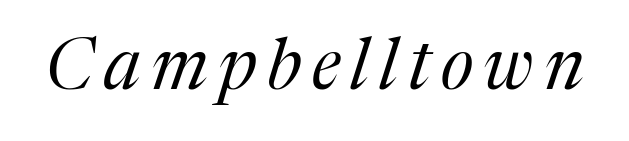
The image shows 70 px regular-weight serif type, italic (leaning right); set not underlined; medium stroke contrast and a medium x-height.
